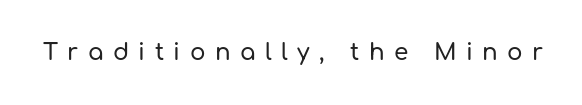
The image shows 23 px text type, upright; set unusually wide letter spacing (+0.41 em), not underlined.
